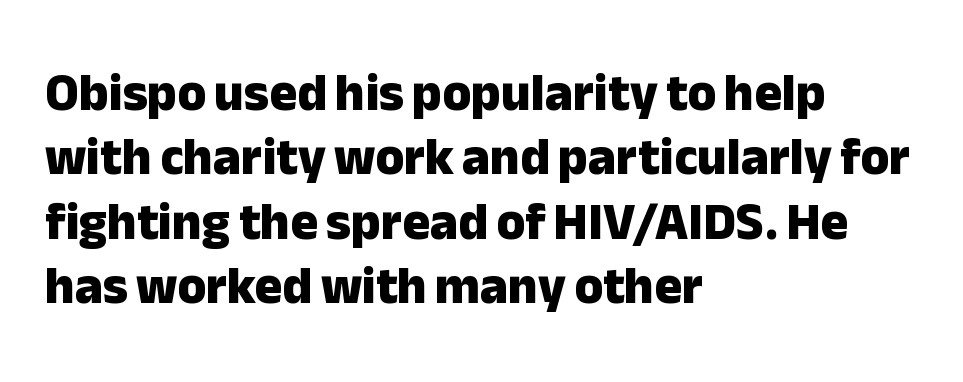
Heavy-handed strokes throughout: this text is bold. The rendering keeps characters at their native spacing. Stroke terminals: plain, sans-serif. Italic? Not at all — the glyphs are vertical. Descenders hang freely into open space.
